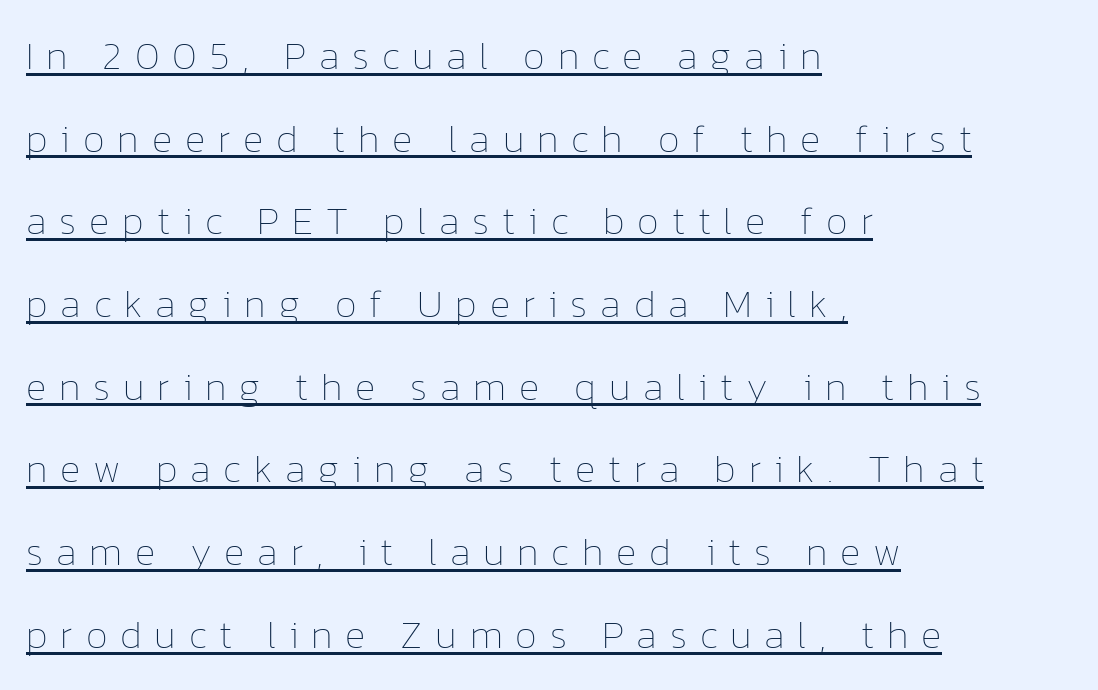
What's the leading like? Stretched, with rows far apart. The glyphs are accompanied by a horizontal stroke just below them. No chunkiness to these letters — they're not bold. Honestly, the letter spacing is so wide it's the main thing you notice. Italic: no, the glyphs are upright roman. Varying glyph widths throughout — classic text-font behaviour.
